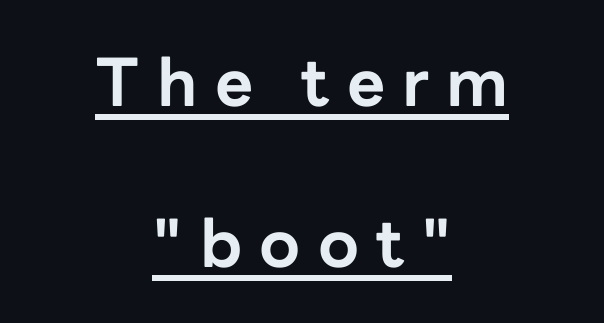
The specimen reads as upright at a glance. The designer went with a sans here, leaving each stem footless. Check the space under the baseline: a stroke is drawn there. Varying glyph widths throughout — classic text-font behaviour. Each new line begins a long way beneath the previous one.
